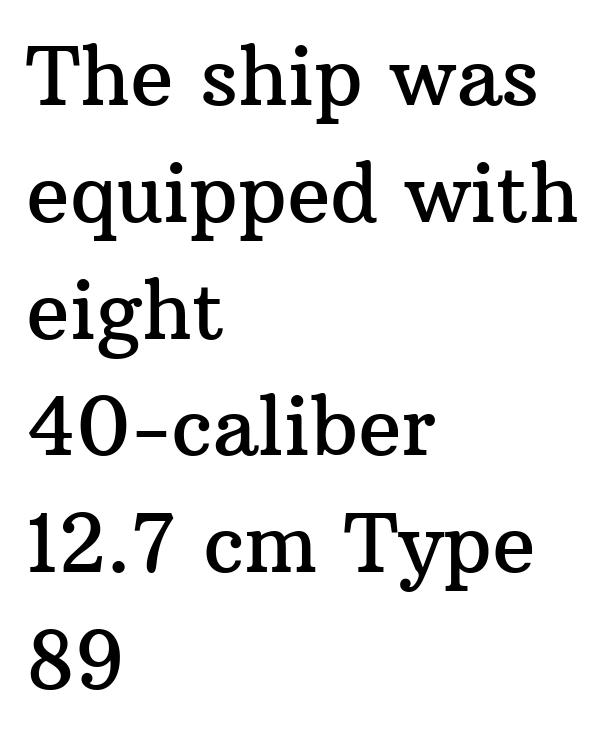
The image shows 80 px serif type, upright; set left-aligned, normal line spacing (1.46x), normal letter spacing, not underlined; medium stroke contrast and a medium x-height.
